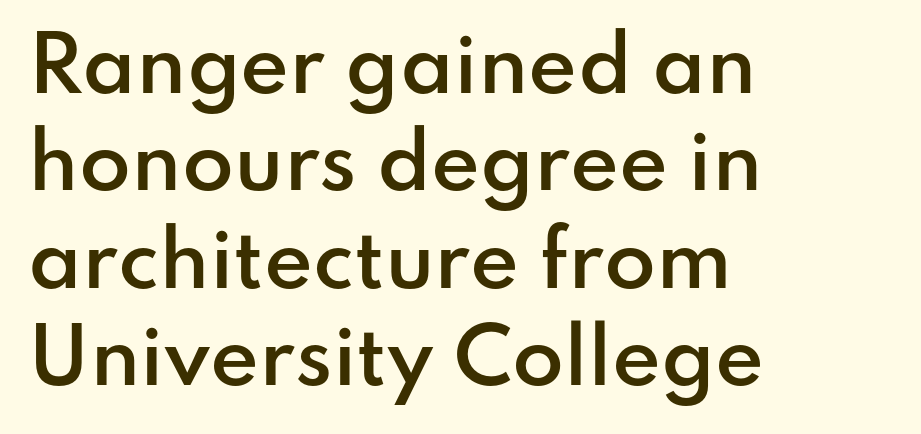
{"serif": "no", "italic": "no", "bold": "semi", "weight": "semibold", "width": "normal", "stroke_contrast": "low", "x_height": "small", "monospaced": "no", "underline": "no", "align": "left", "line_spacing": "normal", "line_spacing_ratio": 1.3, "letter_spacing": "normal", "letter_spacing_em": 0.0, "glyph_px": 75}
